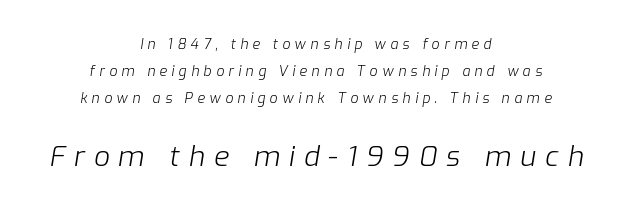
{"italic": "yes", "lean": "right", "slant_degrees": 9, "bold": "no", "weight": "light", "width": "normal", "stroke_contrast": "low", "x_height": "medium", "monospaced": "no", "underline": "no", "align": "center", "line_spacing": "loose", "line_spacing_ratio": 1.92, "letter_spacing": "wide", "letter_spacing_em": 0.32, "larger_block": "second", "size_ratio": 2.0, "glyph_px": 28}
